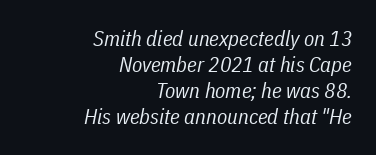
Quick note: underline off. Stems here are at most as thick as an everyday book face. No extra tracking has been applied to these lines. Emphasis-style slanted type is in use. Horizontally, the lines are justified to the trailing edge only.
